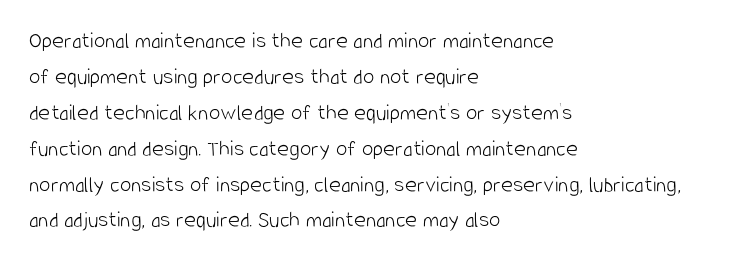
The foot of each line stays bare and open. It's the straight-up-and-down kind of type. The gaps between neighbouring characters are ordinary and unremarkable. A normal amount of white space separates one row of letters from the next. Typeset ragged right — the left edge is the straight one. Is the stroke heavy? The answer is a plain regular-or-lighter.
